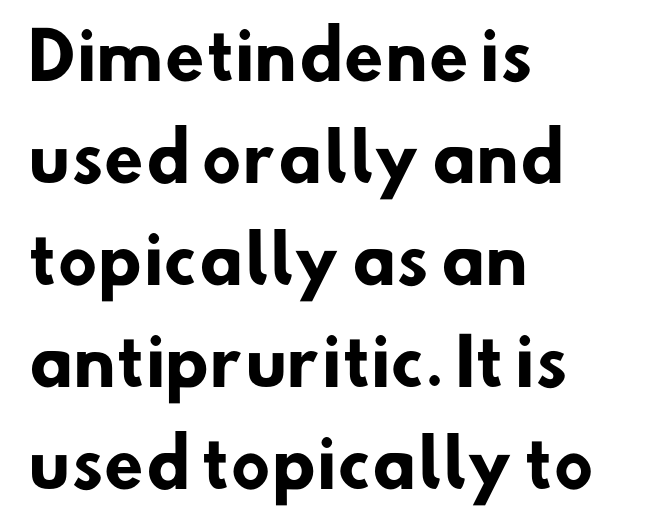
The image shows 65 px heavy sans-serif type; set left-aligned, normal line spacing (1.57x), normal letter spacing, not underlined; low stroke contrast and a small x-height.
